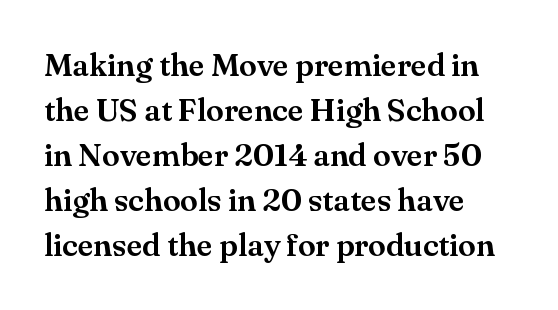
{"serif": "yes", "italic": "no", "width": "normal", "stroke_contrast": "medium", "x_height": "small", "monospaced": "no", "underline": "no", "align": "left", "line_spacing": "normal", "line_spacing_ratio": 1.41, "letter_spacing": "normal", "letter_spacing_em": 0.0, "glyph_px": 32}
